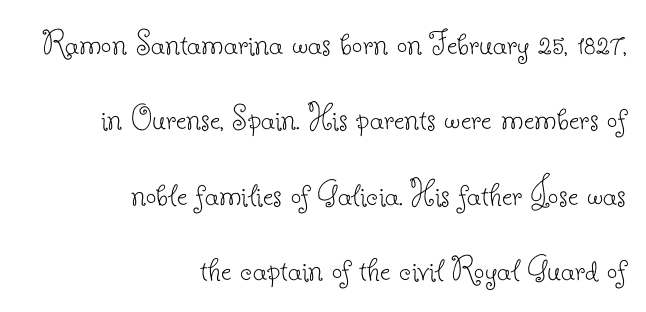
Q: Is the text bold? A: No.
Q: Is the text italic (slanted)? A: No, it is upright.
Q: Is the typeface a serif or a sans-serif typeface? A: Serif.
Q: Is the text underlined? A: No.
Q: How is the paragraph aligned? A: Right-aligned.
Q: Is the spacing between letters normal or unusually wide? A: Normal.
Q: Is the spacing between lines tight, normal or loose? A: Loose.
Q: Width (condensed, normal, or wide)? A: Normal.
Q: Stroke contrast? A: Low.
Q: x-height? A: Small.
Q: Monospaced? A: No.
